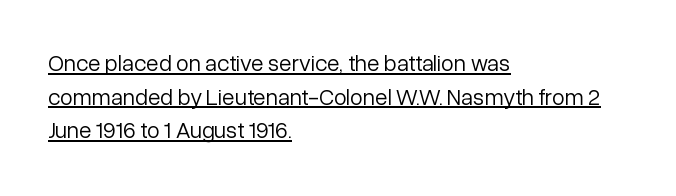
The compositor pushed each line to the left boundary. A typesetter would mark this as roman, not italic. The strokes are not fattened; the text isn't bold. No extra tracking has been applied to these lines. The specimen includes a rule beneath the text block's lines.
